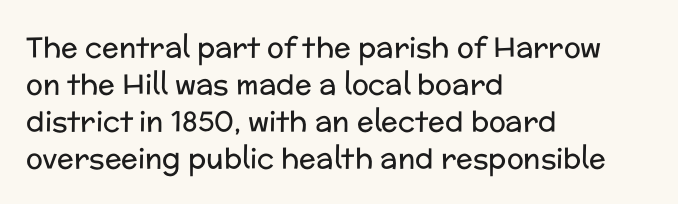
Tracking value appears to be zero — textbook default spacing. The specimen reads as upright at a glance. The passage shown is typeset with a sans-serif family. The area under the type is left untouched.
